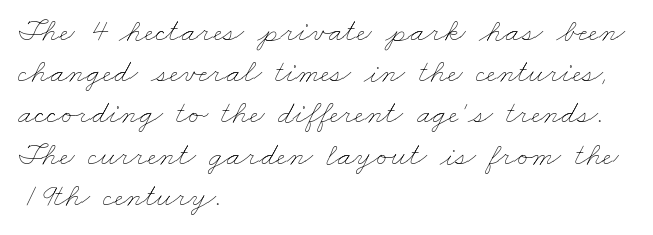
The image shows 33 px thin, wide type; set left-aligned, normal line spacing (1.25x), normal letter spacing, not underlined; low stroke contrast and a small x-height.
